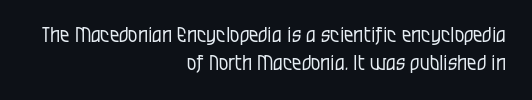
The lettering holds an erect, upright posture throughout. Which margin do the lines hug? The right one — the left edge is uneven. Check the space under the baseline: it is left empty. Students, note that the glyphs here touch the page at normal intervals. Vertical spacing — default. The weight tops out at a normal text grade.
